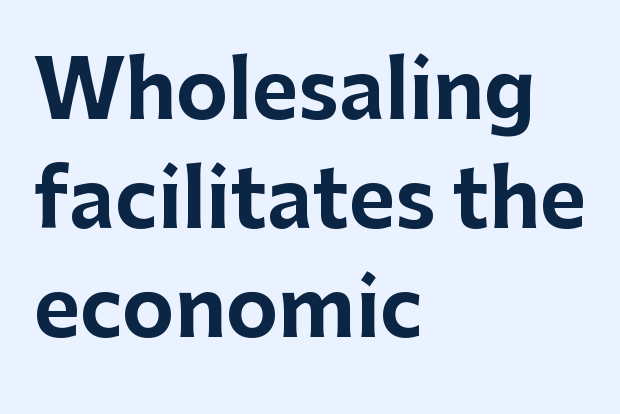
Q: Is the text bold? A: Yes.
Q: Is the text italic (slanted)? A: No, it is upright.
Q: Is the typeface a serif or a sans-serif typeface? A: Sans-serif.
Q: Is the text underlined? A: No.
Q: How is the paragraph aligned? A: Left-aligned.
Q: Is the spacing between letters normal or unusually wide? A: Normal.
Q: Is the spacing between lines tight, normal or loose? A: Normal.
Q: Width (condensed, normal, or wide)? A: Normal.
Q: Stroke contrast? A: Low.
Q: x-height? A: Medium.
Q: Monospaced? A: No.
